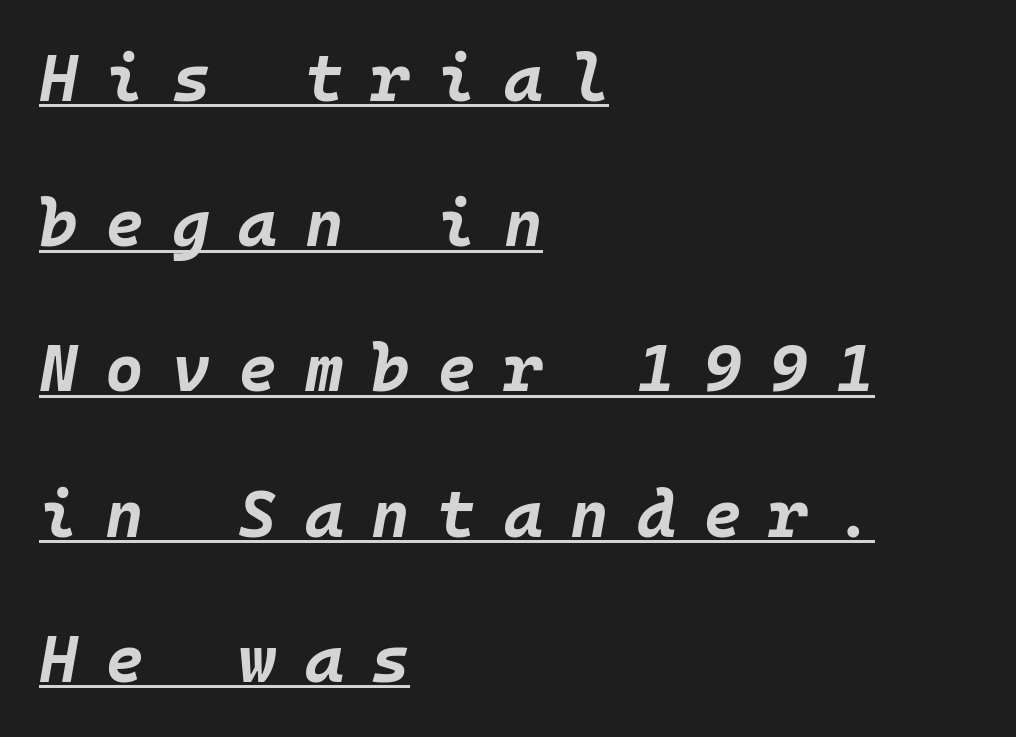
{"italic": "yes", "lean": "right", "slant_degrees": 10, "bold": "yes", "weight": "bold", "width": "normal", "stroke_contrast": "low", "x_height": "large", "monospaced": "yes", "underline": "yes", "align": "left", "line_spacing": "loose", "line_spacing_ratio": 2.2, "letter_spacing": "wide", "letter_spacing_em": 0.42, "glyph_px": 66}
